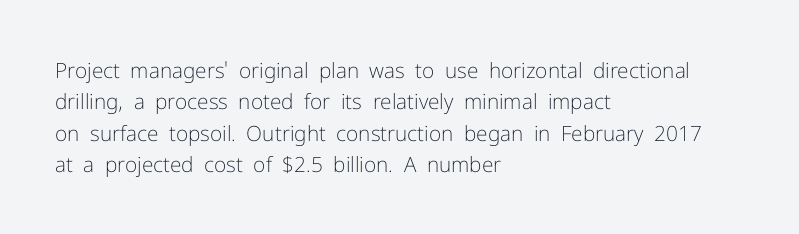
{"italic": "no", "bold": "no", "underline": "no", "align": "left", "line_spacing": "normal", "line_spacing_ratio": 1.49, "letter_spacing": "normal", "letter_spacing_em": 0.0, "glyph_px": 21}
